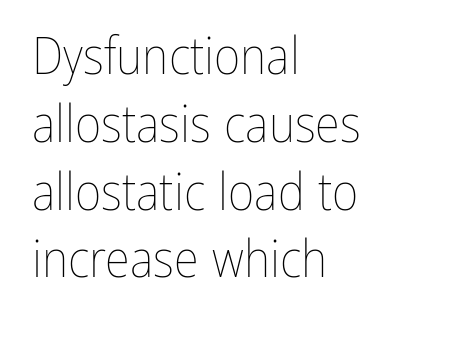
The image shows 51 px thin, condensed type, upright; set left-aligned, normal line spacing (1.33x), normal letter spacing, not underlined; low stroke contrast and a medium x-height.
